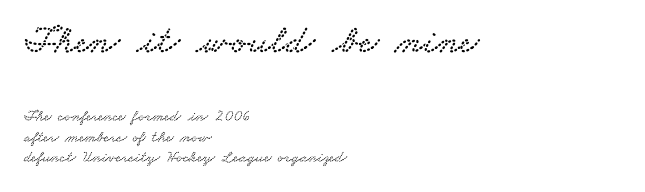
The image shows 41 px wide type; set left-aligned, normal line spacing (1.28x), normal letter spacing, not underlined; the first (top) block is 2.56x larger; low stroke contrast and a small x-height.
